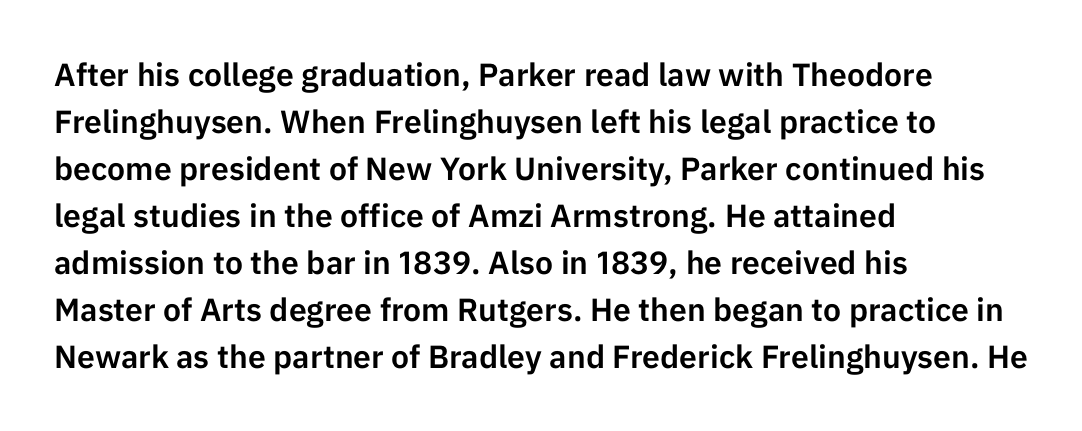
The image shows 32 px sans-serif type, upright; set left-aligned, normal line spacing (1.47x), normal letter spacing, not underlined; low stroke contrast and a medium x-height.
